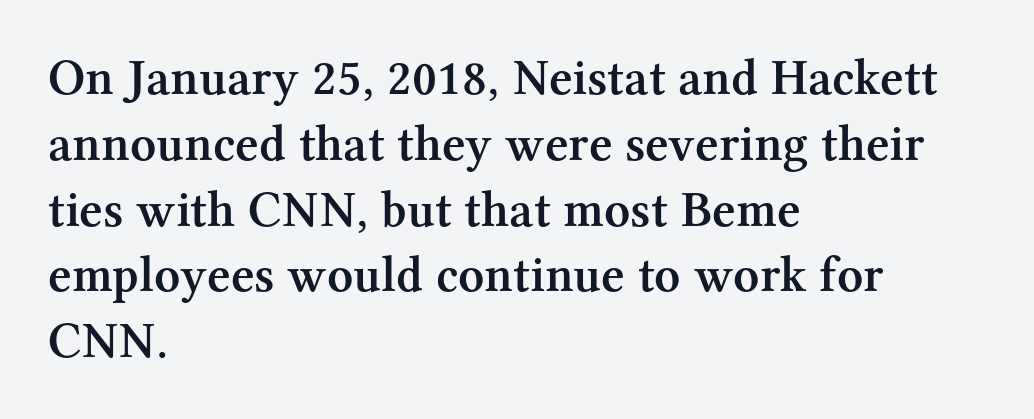
Varying glyph widths throughout — classic text-font behaviour. A typesetter would label this face a serif. Regular leading. Slightly chunky letters — semibold, I'd say, not full bold. The letters sit at their default tracking, neither squeezed nor spread. Where is the straight margin? On the left.
